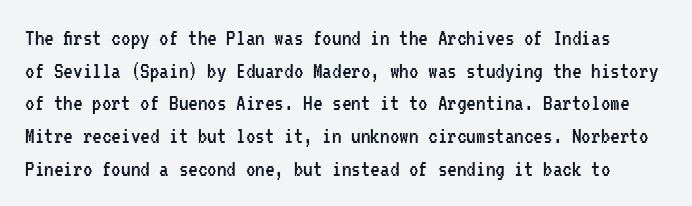
The image shows 24 px text type, upright; set normal line spacing (1.36x), normal letter spacing, not underlined.
